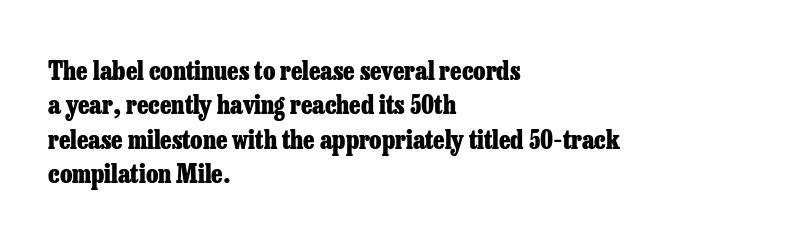
Plain, unruled lines of type. Italic: no, the glyphs are upright roman. The face used here has the dense, thick strokes of a bold. Compared with typical paragraphs, the rows here are spaced about the same. The paragraph has a hard left edge and a soft right edge. Here the glyphs are tracked normally, forming tight word shapes.
